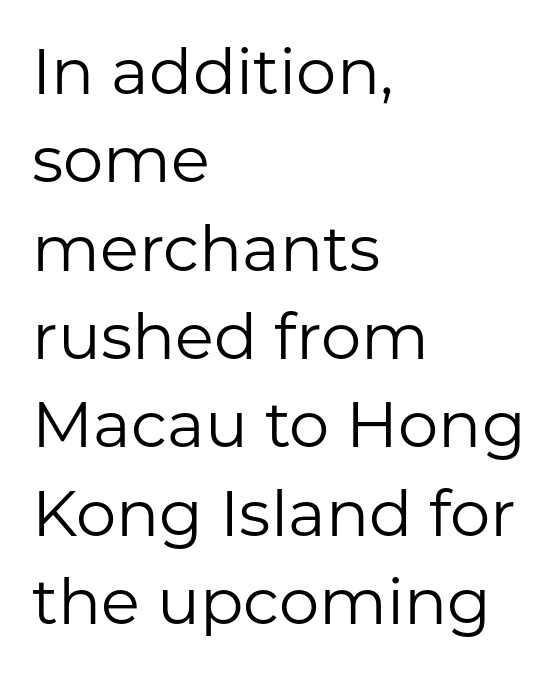
Unlike italic type, these characters show no tilt at all. Tracking here is standard; glyphs follow each other at the usual distance. A sans-serif font was chosen for this passage. The cut favours lightness, reaching ordinary text weight at its darkest. Nobody drew a line under any word here.
